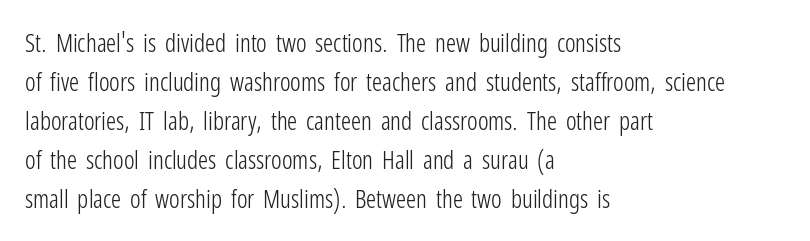
{"italic": "no", "bold": "no", "underline": "no", "align": "left", "line_spacing": "normal", "line_spacing_ratio": 1.56, "letter_spacing": "normal", "letter_spacing_em": 0.0, "glyph_px": 25}
